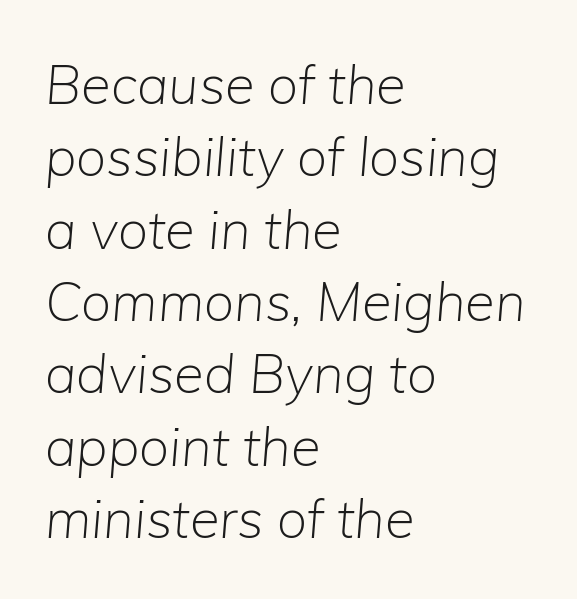
The image shows 54 px light type, italic (leaning right); set left-aligned, normal line spacing (1.34x), normal letter spacing, not underlined; low stroke contrast and a medium x-height.
